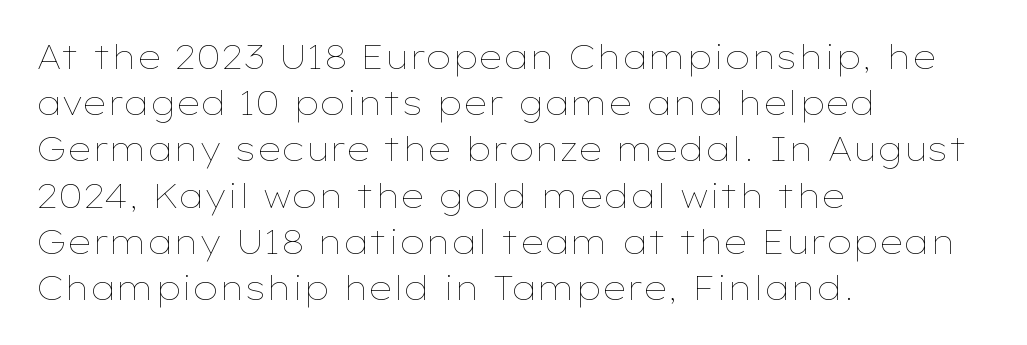
What's the leading like? Ordinary, nothing unusual. The letters advance in unequal steps, a hallmark of proportional type. This sample is left-justified, so line endings fall wherever the words run out. Tracking here is standard; glyphs follow each other at the usual distance.
